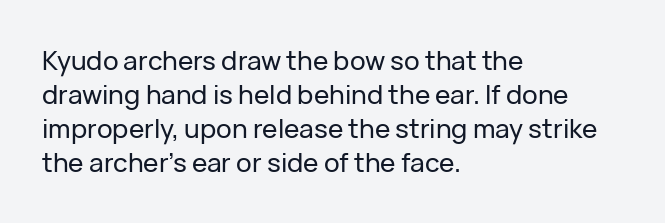
Q: Is the text italic (slanted)? A: No, it is upright.
Q: Is the text underlined? A: No.
Q: How is the paragraph aligned? A: Left-aligned.
Q: Is the spacing between letters normal or unusually wide? A: Normal.
Q: Is the spacing between lines tight, normal or loose? A: Normal.
